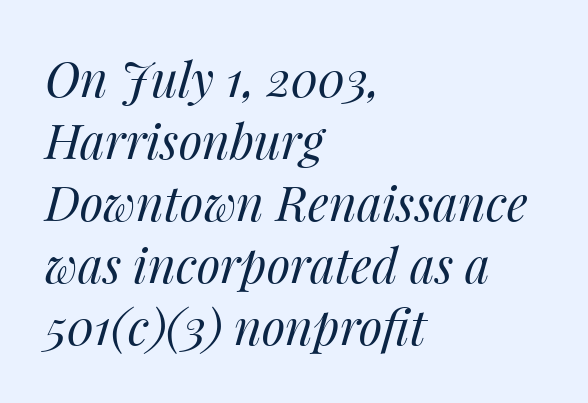
No chunkiness to these letters — they're not bold. This sample keeps an unexceptional amount of space between lines. Would a proofreader flag this as italicized? Yes. Character widths vary here, with narrow letters taking less room than wide ones. A student would call this left alignment; a typographer would say flush left, rag right. Tracking here is standard; glyphs follow each other at the usual distance.
